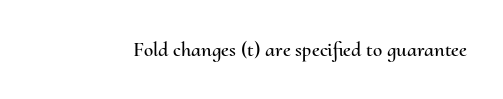
The image shows 21 px text type, upright; set normal letter spacing, not underlined.
